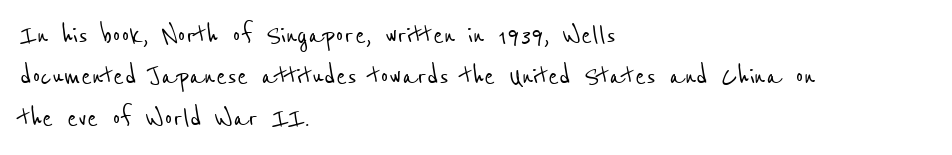
The image shows 32 px condensed sans-serif type; set left-aligned, normal line spacing (1.29x), normal letter spacing, not underlined; low stroke contrast and a medium x-height.
